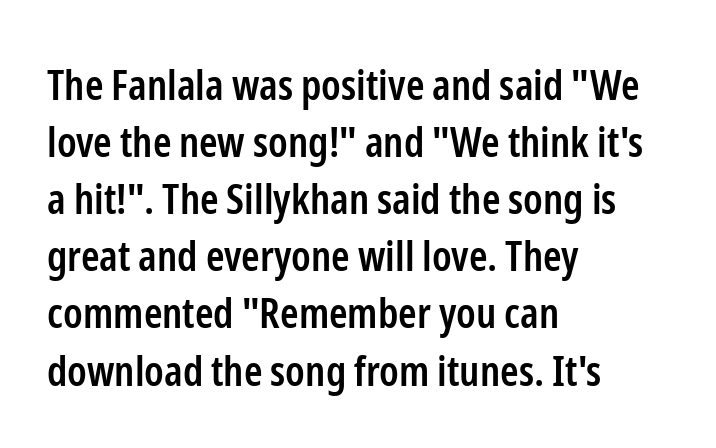
{"serif": "no", "italic": "no", "bold": "semi", "weight": "semibold", "width": "condensed", "stroke_contrast": "low", "x_height": "medium", "monospaced": "no", "underline": "no", "align": "left", "line_spacing": "normal", "line_spacing_ratio": 1.36, "letter_spacing": "normal", "letter_spacing_em": 0.0, "glyph_px": 42}
